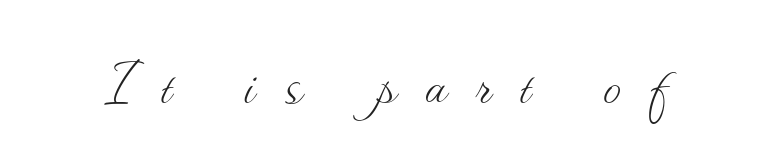
The face used here is rendered with a markedly widened letterfit. Character widths vary here, with narrow letters taking less room than wide ones. Heaviness? Minimal to ordinary, like unemphasized prose.
